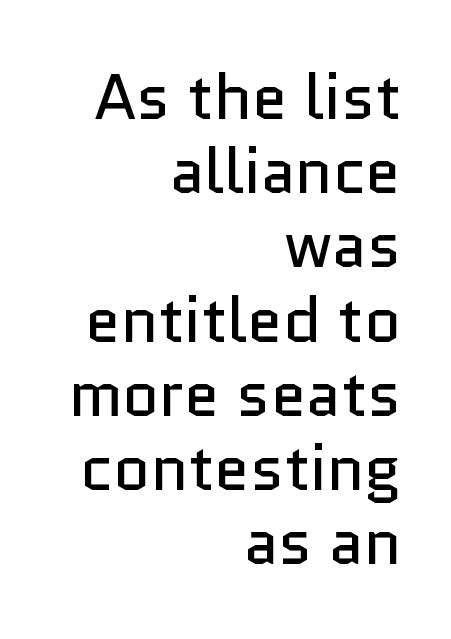
{"serif": "no", "italic": "no", "bold": "no", "weight": "regular", "width": "normal", "stroke_contrast": "low", "x_height": "medium", "monospaced": "no", "underline": "no", "align": "right", "line_spacing_ratio": 1.16, "letter_spacing": "normal", "letter_spacing_em": 0.0, "glyph_px": 64}
